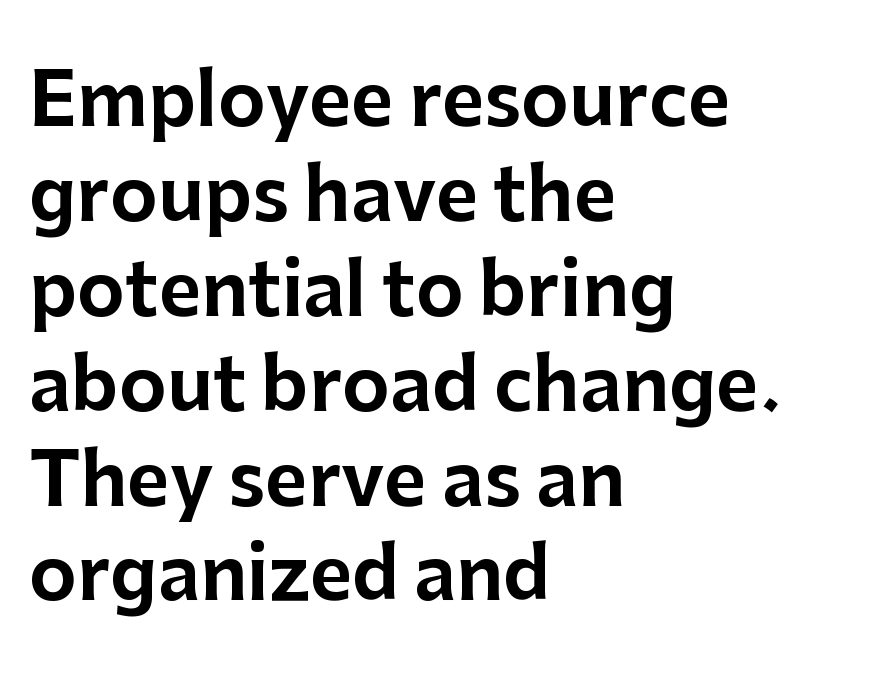
Check the space under the baseline: it is left empty. Every row of glyphs begins at an identical x-position on the left. The type is set solid horizontally, with unmodified tracking. These lines are rendered in a variable-pitch font. You can tell it's not italic because the verticals are truly vertical. Serif or sans? Sans — the stroke terminals are bare.
